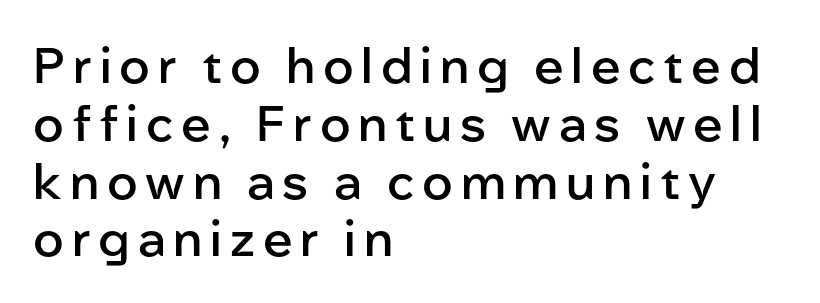
Q: Is the text bold? A: Semi-bold.
Q: Is the text italic (slanted)? A: No, it is upright.
Q: Is the typeface a serif or a sans-serif typeface? A: Sans-serif.
Q: Is the text underlined? A: No.
Q: How is the paragraph aligned? A: Left-aligned.
Q: Width (condensed, normal, or wide)? A: Normal.
Q: Stroke contrast? A: Low.
Q: x-height? A: Medium.
Q: Monospaced? A: No.
